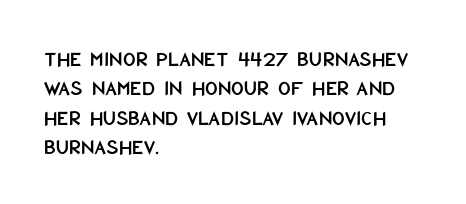
The image shows 22 px text type, upright; set left-aligned, normal line spacing (1.34x), normal letter spacing, not underlined.
